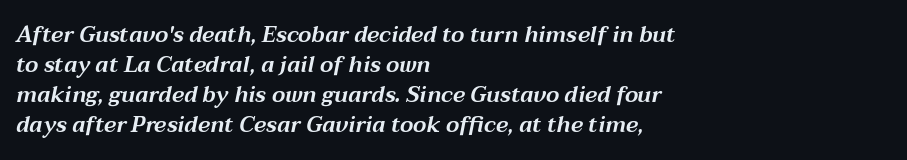
The string is rendered with underlining switched off. No extra tracking has been applied to these lines. Rendered with sloped, italic letterforms. Teacher's note: observe the even left margin — that is flush-left alignment. Is there much room between lines? A standard amount, neither cramped nor airy.
